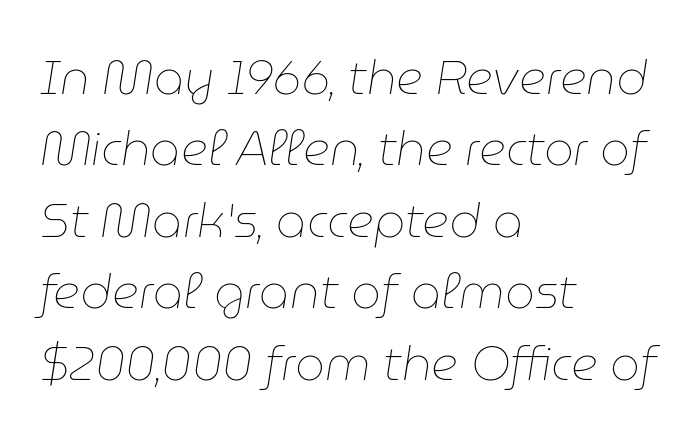
Q: Is the text bold? A: No.
Q: Is the text italic (slanted)? A: Yes, it leans right by about 9 degrees.
Q: Is the text underlined? A: No.
Q: How is the paragraph aligned? A: Left-aligned.
Q: Is the spacing between letters normal or unusually wide? A: Normal.
Q: Is the spacing between lines tight, normal or loose? A: Normal.
Q: Width (condensed, normal, or wide)? A: Normal.
Q: Stroke contrast? A: Low.
Q: x-height? A: Medium.
Q: Monospaced? A: No.
